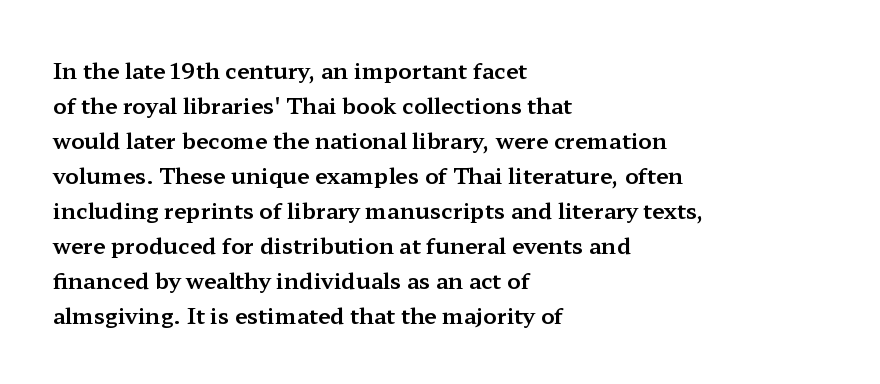
The image shows 22 px text type, upright; set left-aligned, normal line spacing (1.59x), normal letter spacing, not underlined.
